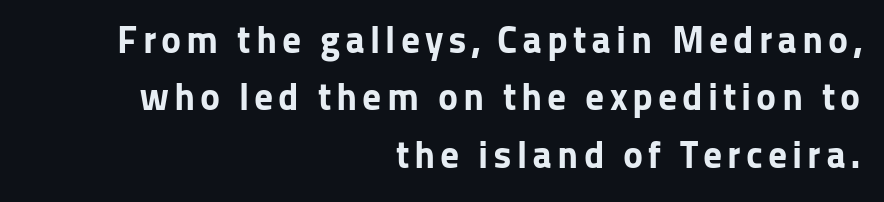
The setting favours the right margin, as signatures and pull-quotes sometimes do. Nope, no serifs anywhere on these letters. The lettering holds an erect, upright posture throughout. Varying glyph widths throughout — classic text-font behaviour. Leading: standard.
